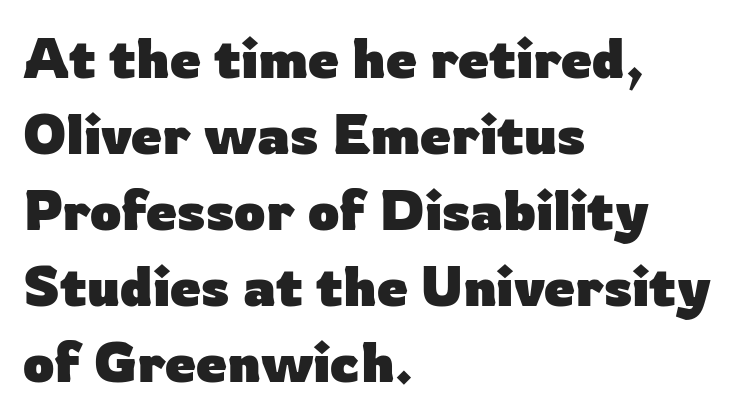
The image shows 55 px heavy sans-serif type, upright; set left-aligned, normal line spacing (1.38x), normal letter spacing, not underlined; low stroke contrast and a medium x-height.
